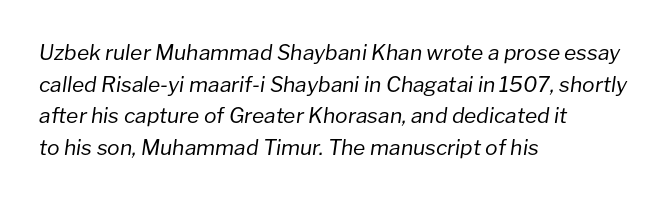
Q: Is the text bold? A: No.
Q: Is the text italic (slanted)? A: Yes, it leans right by about 8 degrees.
Q: Is the text underlined? A: No.
Q: How is the paragraph aligned? A: Left-aligned.
Q: Is the spacing between letters normal or unusually wide? A: Normal.
Q: Is the spacing between lines tight, normal or loose? A: Normal.
